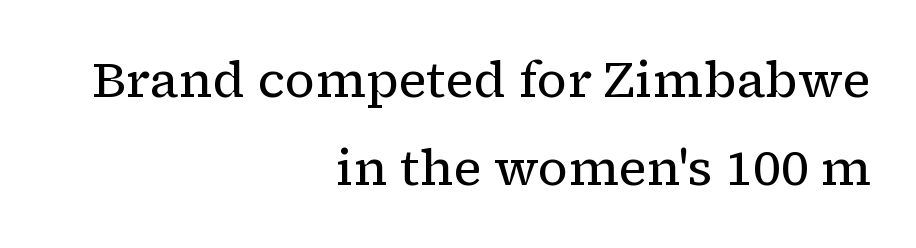
Designer's note — italics off, roman on. Spacing verdict: proportional, widths tailored to each character. The letters carry serifs — small finishing strokes at the ends of their stems. A clean baseline with only descenders dipping below it. The paragraph has a hard right edge and a soft left edge.
